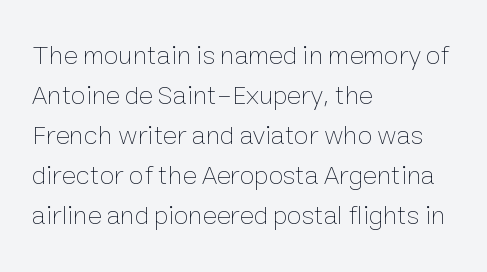
{"italic": "no", "bold": "no", "underline": "no", "align": "left", "line_spacing": "normal", "line_spacing_ratio": 1.48, "letter_spacing": "normal", "letter_spacing_em": 0.0, "glyph_px": 27}
